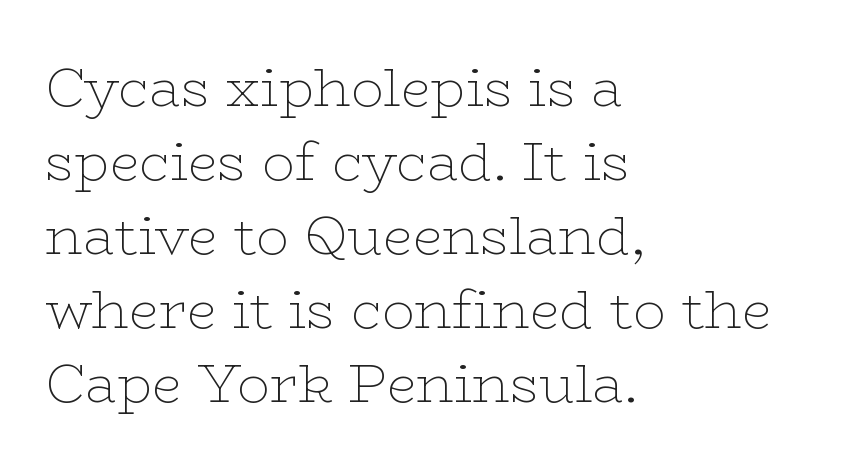
Q: Is the text bold? A: No.
Q: Is the text italic (slanted)? A: No, it is upright.
Q: Is the typeface a serif or a sans-serif typeface? A: Serif.
Q: Is the text underlined? A: No.
Q: How is the paragraph aligned? A: Left-aligned.
Q: Is the spacing between letters normal or unusually wide? A: Normal.
Q: Is the spacing between lines tight, normal or loose? A: Normal.
Q: Width (condensed, normal, or wide)? A: Wide.
Q: Stroke contrast? A: Low.
Q: x-height? A: Medium.
Q: Monospaced? A: No.
